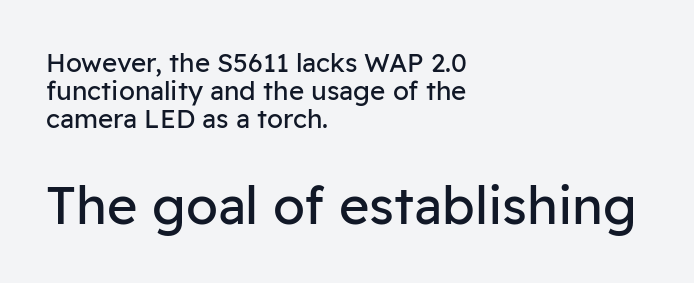
Q: Is the text bold? A: No.
Q: Is the text italic (slanted)? A: No, it is upright.
Q: Is the typeface a serif or a sans-serif typeface? A: Sans-serif.
Q: Is the text underlined? A: No.
Q: How is the paragraph aligned? A: Left-aligned.
Q: Is the spacing between letters normal or unusually wide? A: Normal.
Q: Is the spacing between lines tight, normal or loose? A: Tight.
Q: Which block of text is set in a larger size, the first (top) or the second (bottom)? A: The second (bottom) one.
Q: Width (condensed, normal, or wide)? A: Normal.
Q: Stroke contrast? A: Low.
Q: x-height? A: Medium.
Q: Monospaced? A: No.
